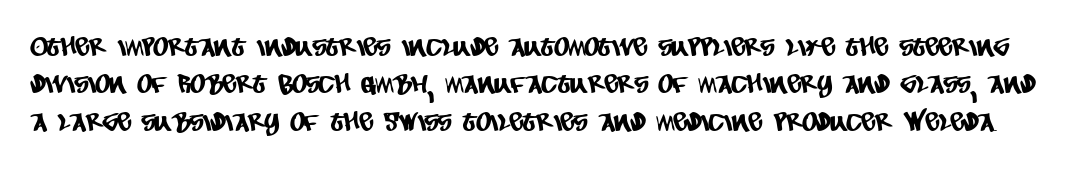
The image shows 26 px text type; set normal line spacing (1.44x), normal letter spacing, not underlined.
